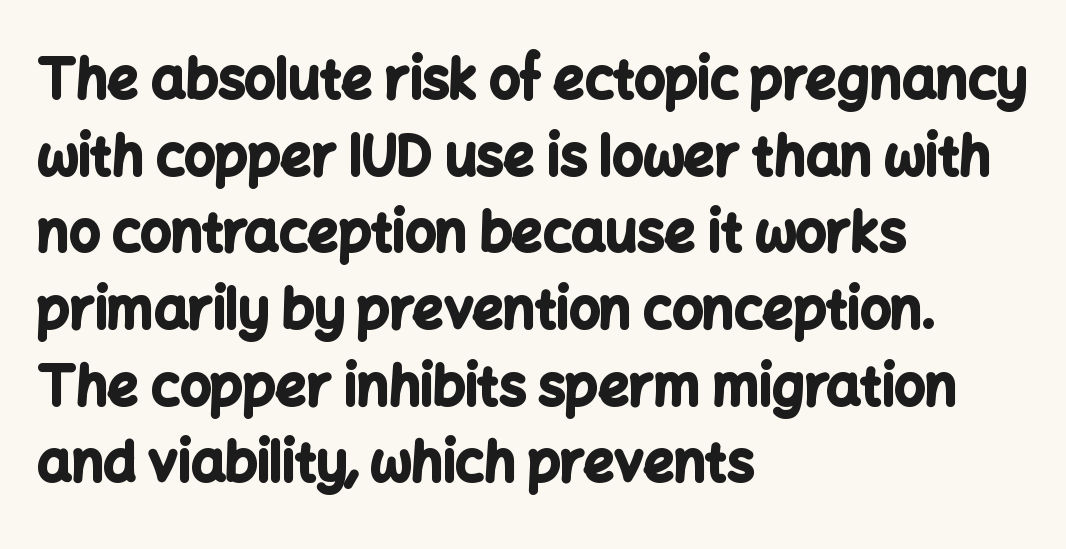
{"serif": "no", "italic": "no", "bold": "yes", "weight": "bold", "width": "normal", "stroke_contrast": "low", "x_height": "medium", "monospaced": "no", "underline": "no", "align": "left", "line_spacing": "normal", "line_spacing_ratio": 1.42, "letter_spacing": "normal", "letter_spacing_em": 0.0, "glyph_px": 54}
